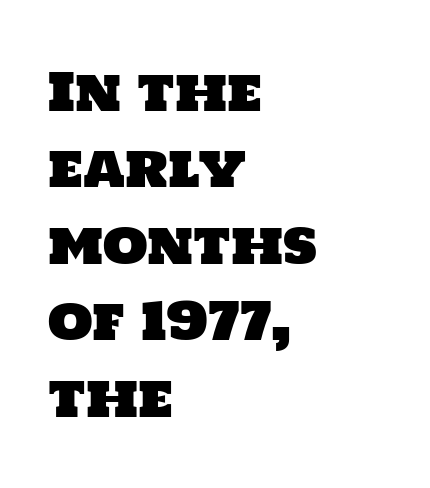
Q: Is the typeface a serif or a sans-serif typeface? A: Sans-serif.
Q: Is the text underlined? A: No.
Q: How is the paragraph aligned? A: Left-aligned.
Q: Is the spacing between letters normal or unusually wide? A: Normal.
Q: Is the spacing between lines tight, normal or loose? A: Normal.
Q: Width (condensed, normal, or wide)? A: Normal.
Q: Stroke contrast? A: Low.
Q: x-height? A: Large.
Q: Monospaced? A: No.
